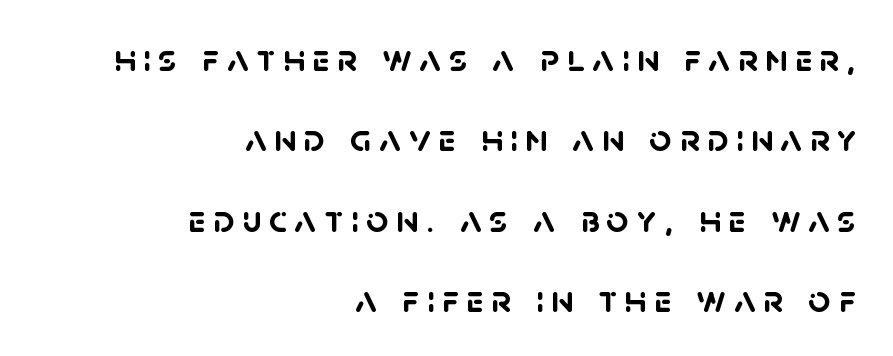
Q: Is the text bold? A: Yes.
Q: Is the typeface a serif or a sans-serif typeface? A: Sans-serif.
Q: Is the text underlined? A: No.
Q: How is the paragraph aligned? A: Right-aligned.
Q: Is the spacing between lines tight, normal or loose? A: Loose.
Q: Width (condensed, normal, or wide)? A: Normal.
Q: Stroke contrast? A: Low.
Q: x-height? A: Large.
Q: Monospaced? A: No.
